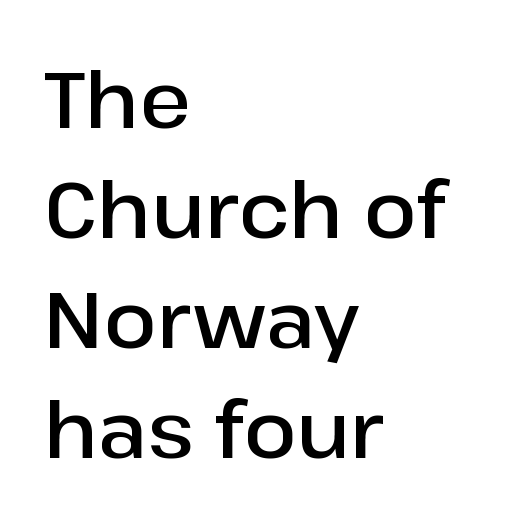
Glyph-to-glyph distance matches everyday printed text. Compared with an ordinary text face, these strokes are moderately heavier — a semibold. Teacher's note: observe the even left margin — that is flush-left alignment. The letters carry no serifs — their stems end cleanly without finishing strokes. Think of a printed novel: that variable character pitch is what you see here. A normal amount of white space separates one row of letters from the next.
